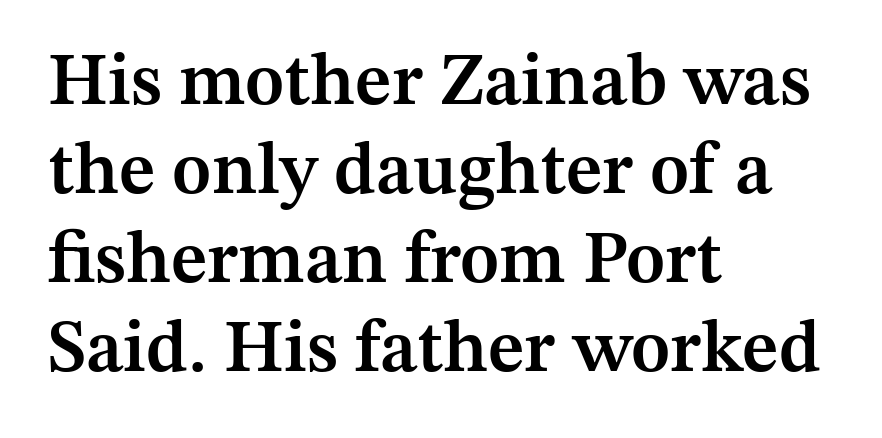
{"serif": "yes", "italic": "no", "bold": "semi", "weight": "semibold", "width": "normal", "stroke_contrast": "medium", "x_height": "medium", "monospaced": "no", "underline": "no", "align": "left", "line_spacing_ratio": 1.22, "letter_spacing": "normal", "letter_spacing_em": 0.0, "glyph_px": 73}
